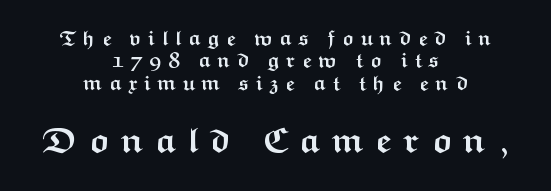
The image shows 36 px semibold, wide sans-serif type, upright; set centered, tight line spacing (1.07x), unusually wide letter spacing (+0.3 em), not underlined; the second (bottom) block is 1.71x larger; medium stroke contrast and a medium x-height.
